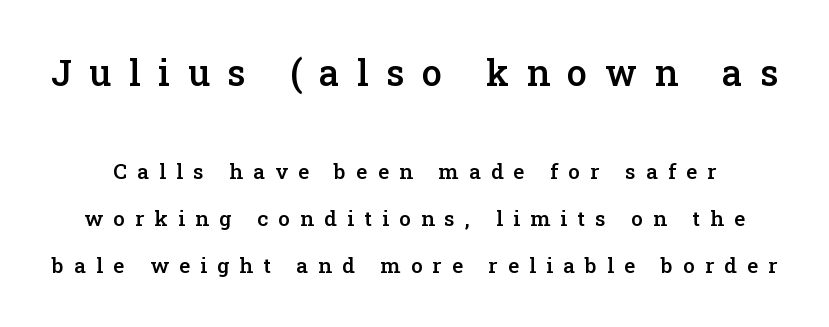
The image shows 36 px semibold serif type, upright; set loose line spacing (2.23x), unusually wide letter spacing (+0.49 em), not underlined; the first (top) block is 1.71x larger; low stroke contrast and a medium x-height.
